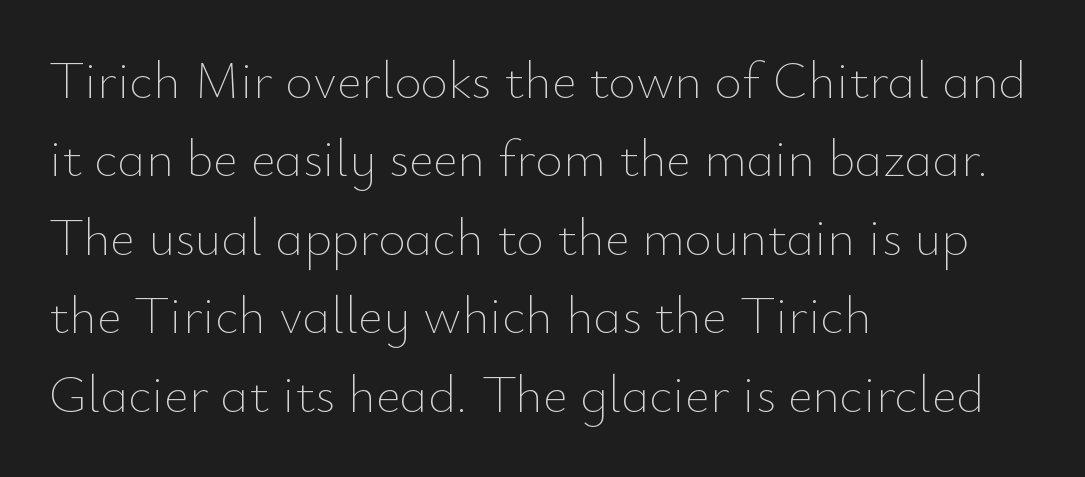
The image shows 53 px thin type, upright; set left-aligned, normal line spacing (1.48x), normal letter spacing, not underlined; low stroke contrast and a small x-height.
